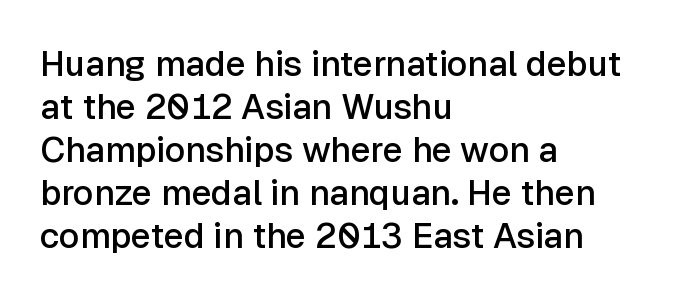
The image shows 35 px semibold sans-serif type, upright; set left-aligned, line spacing 1.23x, normal letter spacing, not underlined; low stroke contrast and a medium x-height.
